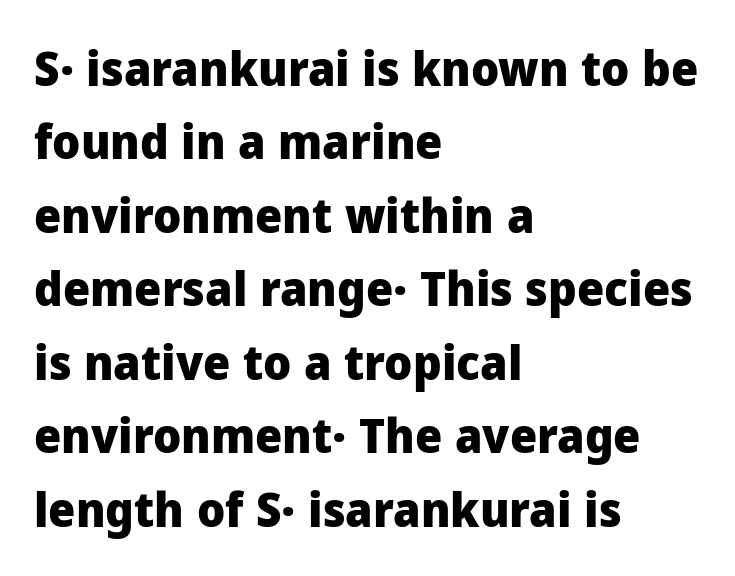
{"serif": "no", "italic": "no", "bold": "yes", "weight": "heavy", "width": "normal", "stroke_contrast": "low", "x_height": "medium", "monospaced": "no", "underline": "no", "align": "left", "line_spacing": "normal", "line_spacing_ratio": 1.53, "letter_spacing": "normal", "letter_spacing_em": 0.0, "glyph_px": 48}
